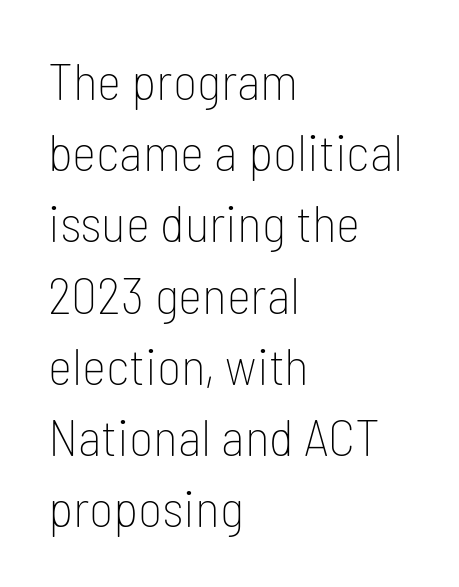
A light-to-regular cut is what we see here. Does the type have serifs? No, each stem ends abruptly. The words here are not underlined. Each line starts at the same left margin while the right side varies. Do the characters align in a grid? No, the font is proportional.
